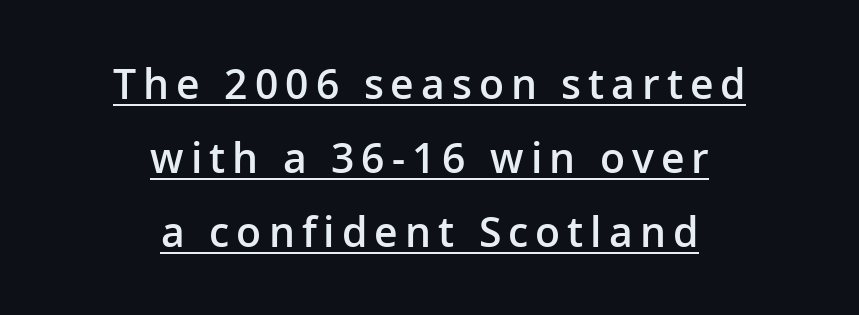
{"serif": "no", "italic": "no", "bold": "semi", "weight": "semibold", "width": "normal", "stroke_contrast": "low", "x_height": "medium", "monospaced": "no", "underline": "yes", "align": "center", "line_spacing_ratio": 1.8, "glyph_px": 41}
